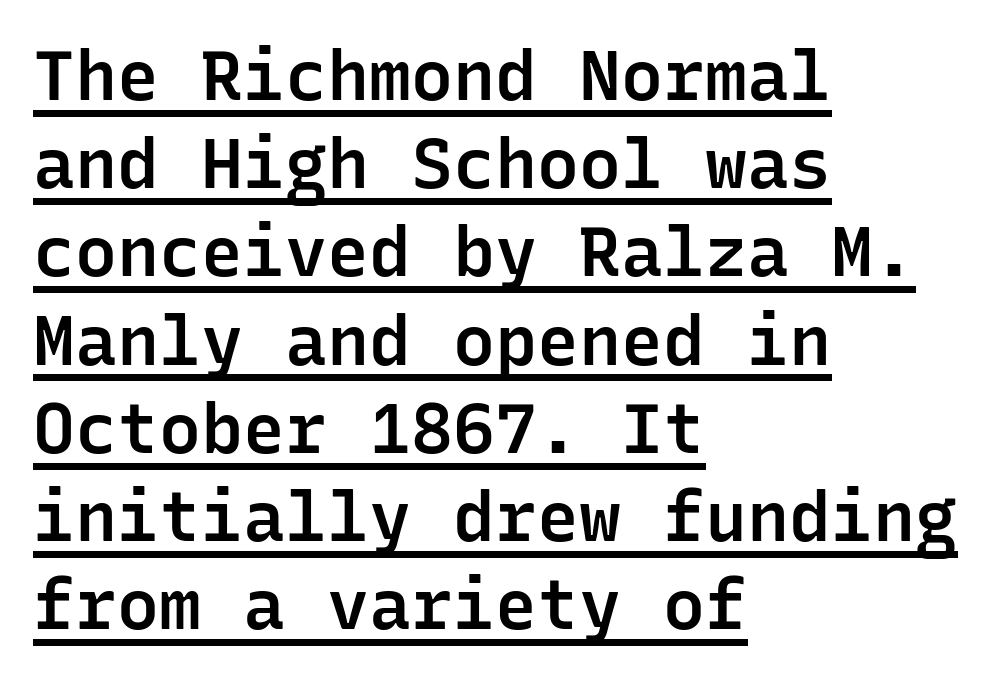
Q: Is the text bold? A: Semi-bold.
Q: Is the text italic (slanted)? A: No, it is upright.
Q: Is the typeface a serif or a sans-serif typeface? A: Sans-serif.
Q: Is the text underlined? A: Yes.
Q: How is the paragraph aligned? A: Left-aligned.
Q: Is the spacing between letters normal or unusually wide? A: Normal.
Q: Is the spacing between lines tight, normal or loose? A: Normal.
Q: Width (condensed, normal, or wide)? A: Normal.
Q: Stroke contrast? A: Low.
Q: x-height? A: Medium.
Q: Monospaced? A: Yes.
